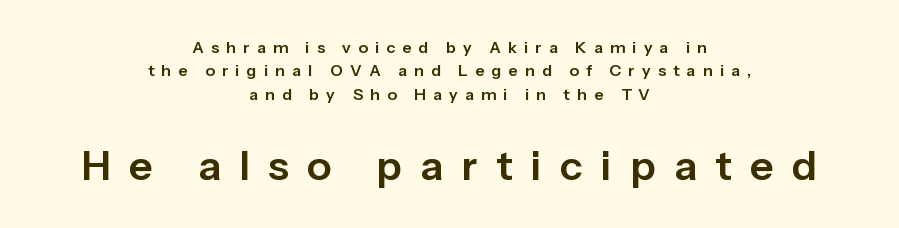
Q: Is the text italic (slanted)? A: No, it is upright.
Q: Is the typeface a serif or a sans-serif typeface? A: Sans-serif.
Q: Is the text underlined? A: No.
Q: How is the paragraph aligned? A: Centered.
Q: Is the spacing between letters normal or unusually wide? A: Unusually wide.
Q: Is the spacing between lines tight, normal or loose? A: Normal.
Q: Which block of text is set in a larger size, the first (top) or the second (bottom)? A: The second (bottom) one.
Q: Width (condensed, normal, or wide)? A: Normal.
Q: Stroke contrast? A: Low.
Q: x-height? A: Medium.
Q: Monospaced? A: No.
